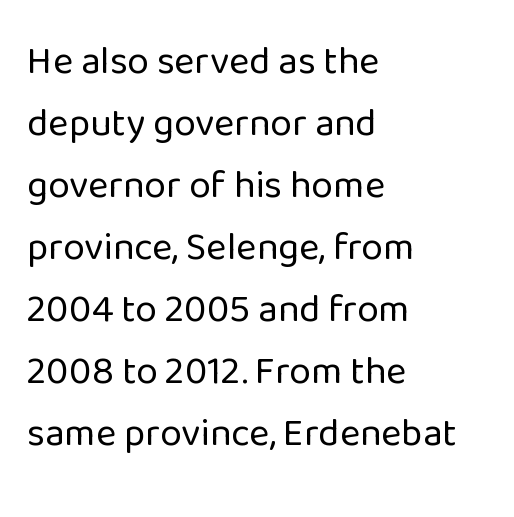
Q: Is the text bold? A: No.
Q: Is the text italic (slanted)? A: No, it is upright.
Q: Is the typeface a serif or a sans-serif typeface? A: Sans-serif.
Q: Is the text underlined? A: No.
Q: How is the paragraph aligned? A: Left-aligned.
Q: Is the spacing between letters normal or unusually wide? A: Normal.
Q: Is the spacing between lines tight, normal or loose? A: Normal.
Q: Width (condensed, normal, or wide)? A: Normal.
Q: Stroke contrast? A: Low.
Q: x-height? A: Medium.
Q: Monospaced? A: No.
